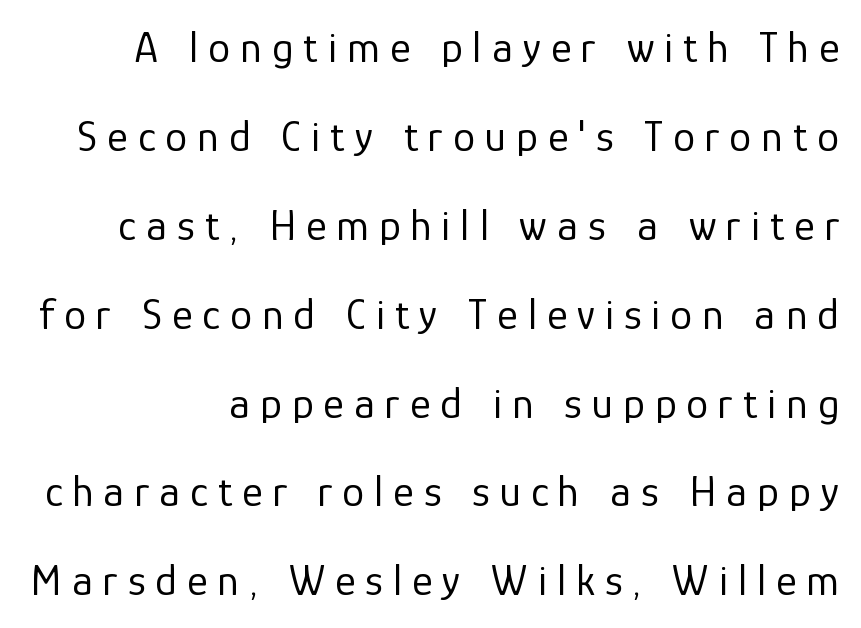
The image shows 44 px regular-weight sans-serif type, upright; set right-aligned, loose line spacing (2.02x), unusually wide letter spacing (+0.23 em), not underlined; low stroke contrast and a medium x-height.
